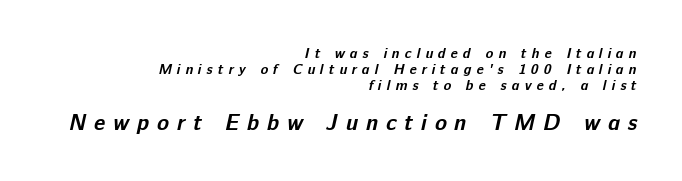
{"bold": "yes", "underline": "no", "align": "right", "line_spacing": "tight", "line_spacing_ratio": 1.15, "letter_spacing": "wide", "letter_spacing_em": 0.36, "larger_block": "second", "size_ratio": 1.57, "glyph_px": 22}
